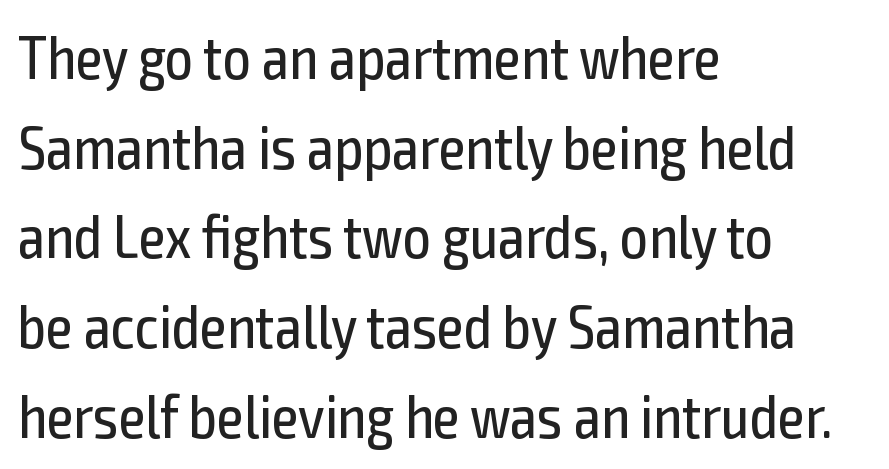
Q: Is the text bold? A: No.
Q: Is the text italic (slanted)? A: No, it is upright.
Q: Is the typeface a serif or a sans-serif typeface? A: Sans-serif.
Q: Is the text underlined? A: No.
Q: How is the paragraph aligned? A: Left-aligned.
Q: Is the spacing between letters normal or unusually wide? A: Normal.
Q: Is the spacing between lines tight, normal or loose? A: Normal.
Q: Width (condensed, normal, or wide)? A: Condensed.
Q: x-height? A: Medium.
Q: Monospaced? A: No.
